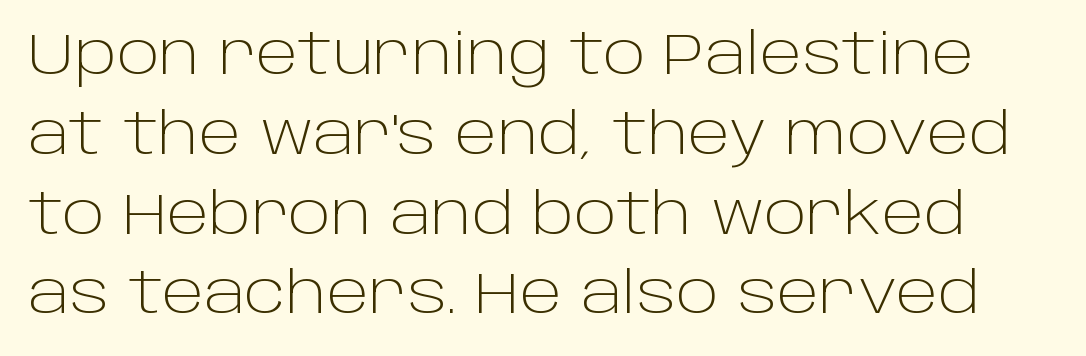
The image shows 57 px light sans-serif type, upright; set normal line spacing (1.4x), normal letter spacing, not underlined; low stroke contrast and a large x-height.
